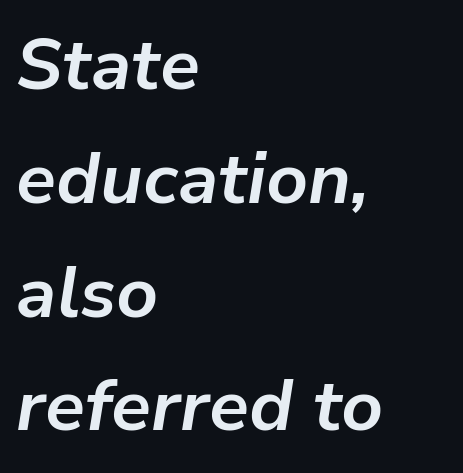
Here the designer chose a conventional face with non-uniform glyph widths. Alignment: flush left. When letters slant like this, we call the style italic. Regarding leading, the lines here are spaced in the standard way.
